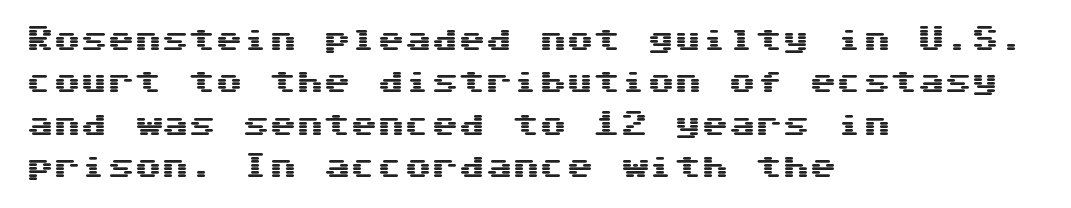
{"italic": "no", "underline": "no", "align": "left", "line_spacing": "normal", "line_spacing_ratio": 1.57, "letter_spacing": "normal", "letter_spacing_em": 0.0, "glyph_px": 27}
